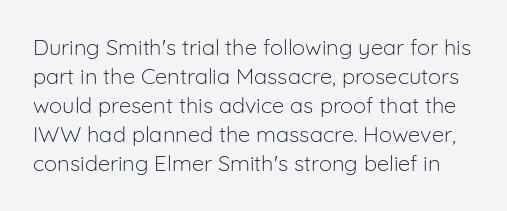
The image shows 22 px text type, upright; set normal line spacing (1.32x), normal letter spacing, not underlined.
